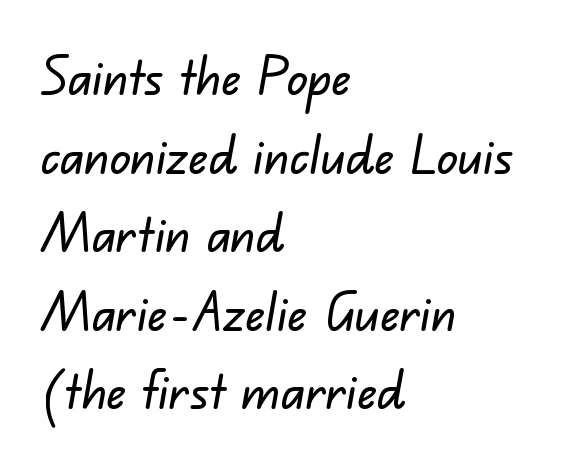
Honestly, the row spacing looks completely unremarkable. Nobody drew a line under any word here. Caption: standard tracking, unaltered. The rag falls on the right side of this text block. The face used here is proportionally spaced, like ordinary book or web type. Serifs: no, the terminals of the letterforms are clean.
